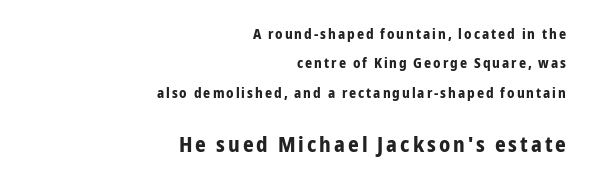
Is there much room between lines? Yes — plenty of vertical air separates them. Note: smaller setting up top, larger setting below. The strokes are fattened all the way to bold. Letters rest on an invisible, unmarked baseline. Vertical strokes here are truly vertical. Which margin do the lines hug? The right one — the left edge is uneven.
